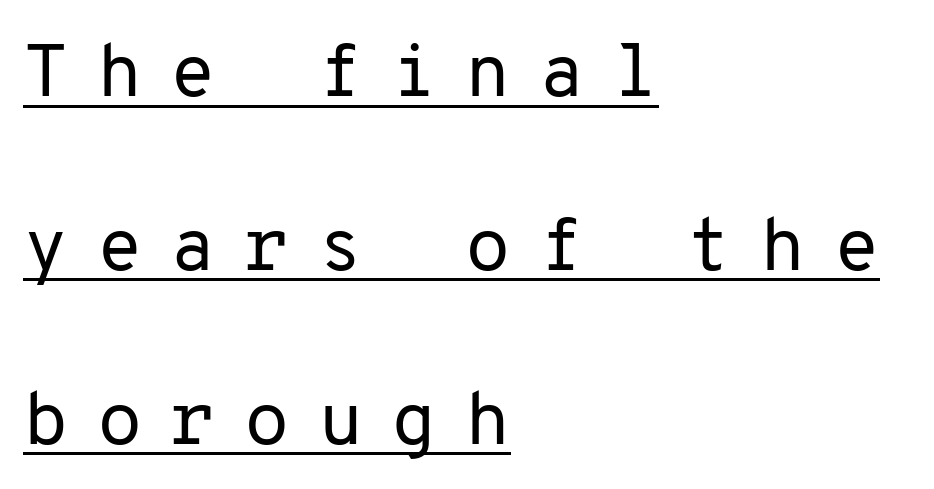
{"serif": "no", "italic": "no", "bold": "no", "weight": "regular", "width": "normal", "stroke_contrast": "low", "x_height": "medium", "monospaced": "yes", "underline": "yes", "align": "left", "line_spacing": "loose", "line_spacing_ratio": 2.35, "letter_spacing": "wide", "letter_spacing_em": 0.38, "glyph_px": 74}
